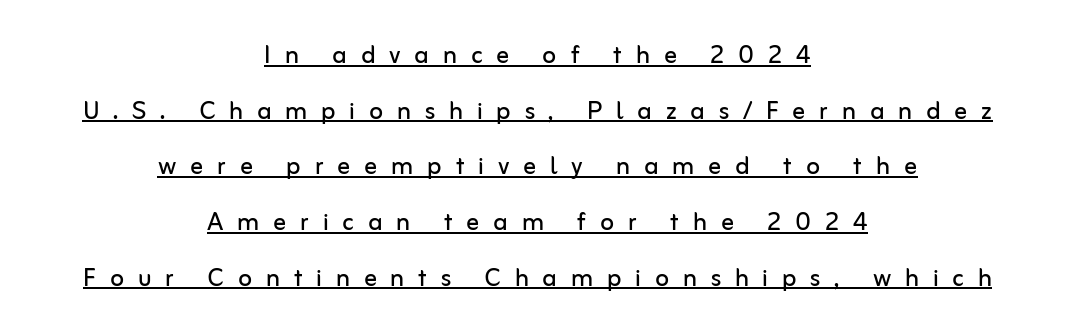
{"serif": "no", "italic": "no", "bold": "no", "weight": "regular", "width": "normal", "stroke_contrast": "low", "x_height": "medium", "monospaced": "no", "underline": "yes", "align": "center", "line_spacing_ratio": 1.74, "letter_spacing": "wide", "letter_spacing_em": 0.43, "glyph_px": 32}
